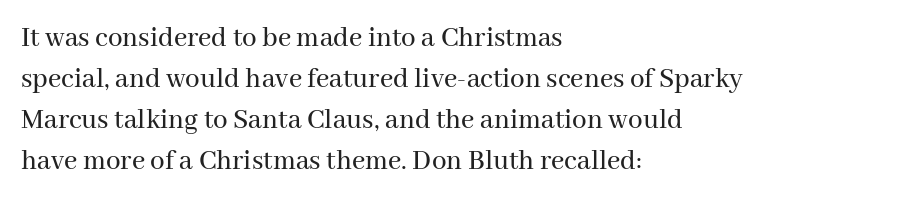
The image shows 29 px serif type, upright; set left-aligned, normal line spacing (1.41x), normal letter spacing, not underlined; medium stroke contrast and a medium x-height.
